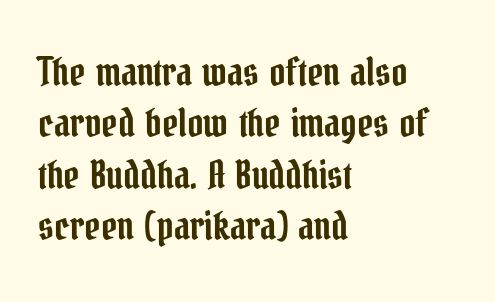
The rendering uses natural spacing where letterforms have individual widths. Horizontally, the lines are justified to the leading edge only. The tracking reads as untouched default to a designer's eye. Only glyphs here, with clear space below each row. Vertical spacing — default. I'd call this a serif setting — the letters wear small feet.
